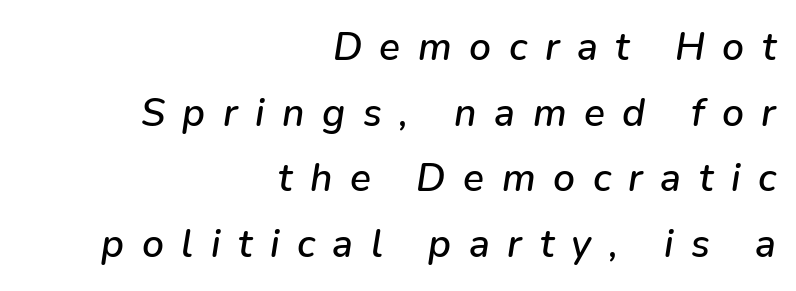
{"italic": "yes", "lean": "right", "slant_degrees": 9, "width": "normal", "stroke_contrast": "low", "x_height": "medium", "monospaced": "no", "underline": "no", "align": "right", "line_spacing": "normal", "line_spacing_ratio": 1.68, "letter_spacing": "wide", "letter_spacing_em": 0.45, "glyph_px": 39}
